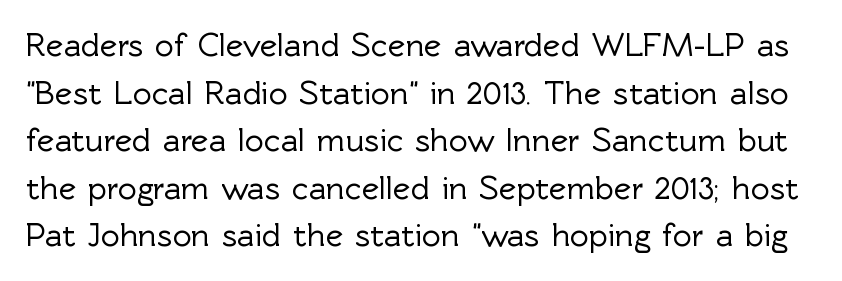
In terms of posture, this sample is upright. Summary of vertical rhythm: regular, with standard interline spacing. Caption: standard tracking, unaltered. Font category for this specimen: sans-serif. No word sits above an underline.
